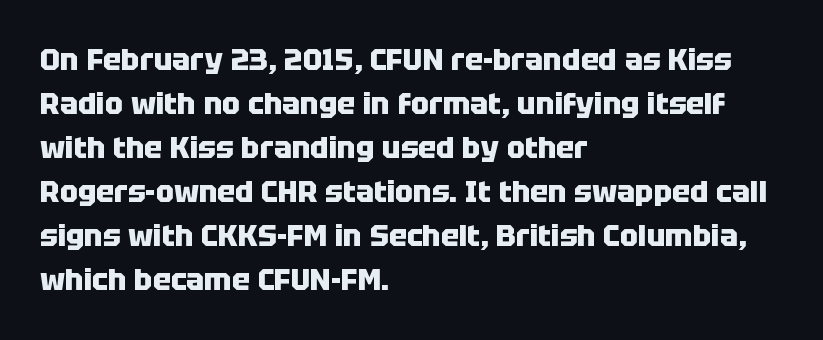
Q: Is the text bold? A: Yes.
Q: Is the text italic (slanted)? A: No, it is upright.
Q: Is the typeface a serif or a sans-serif typeface? A: Sans-serif.
Q: Is the text underlined? A: No.
Q: How is the paragraph aligned? A: Left-aligned.
Q: Is the spacing between letters normal or unusually wide? A: Normal.
Q: Is the spacing between lines tight, normal or loose? A: Normal.
Q: Width (condensed, normal, or wide)? A: Normal.
Q: Stroke contrast? A: Low.
Q: x-height? A: Large.
Q: Monospaced? A: No.
